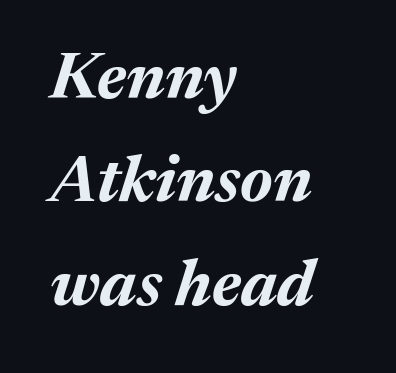
{"italic": "yes", "lean": "right", "slant_degrees": 17, "bold": "yes", "weight": "bold", "width": "normal", "stroke_contrast": "medium", "x_height": "medium", "monospaced": "no", "underline": "no", "align": "left", "line_spacing": "normal", "line_spacing_ratio": 1.59, "letter_spacing": "normal", "letter_spacing_em": 0.0, "glyph_px": 65}
